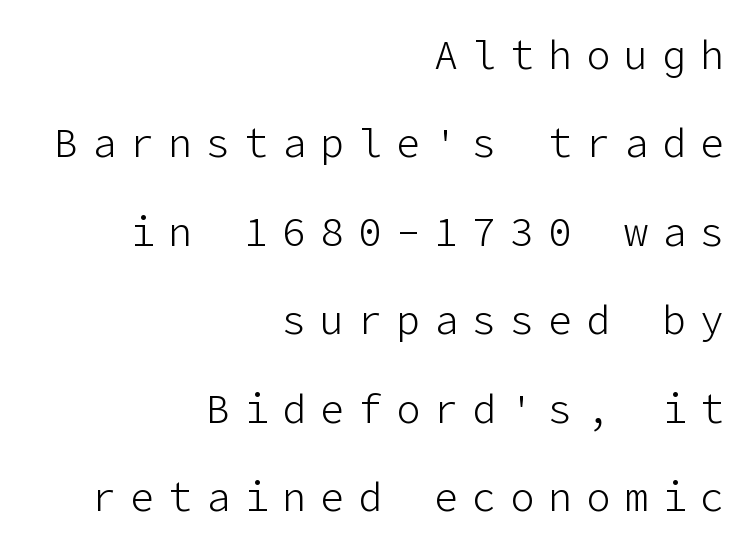
You can tell from the bare stems that sans-serif type was used. The letterforms stand isolated, each surrounded by extra space. Lines of text with bare space underneath. Bold? No — there's no thickening of the strokes. Summary of vertical rhythm: relaxed, with wide interline spacing.
